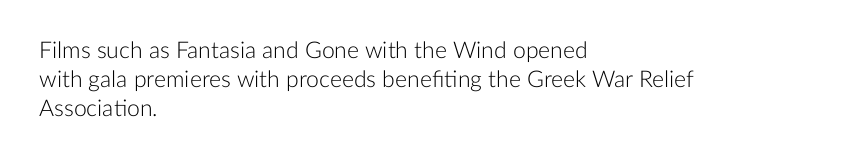
The image shows 23 px text type, upright; set left-aligned, normal line spacing (1.27x), normal letter spacing, not underlined.
